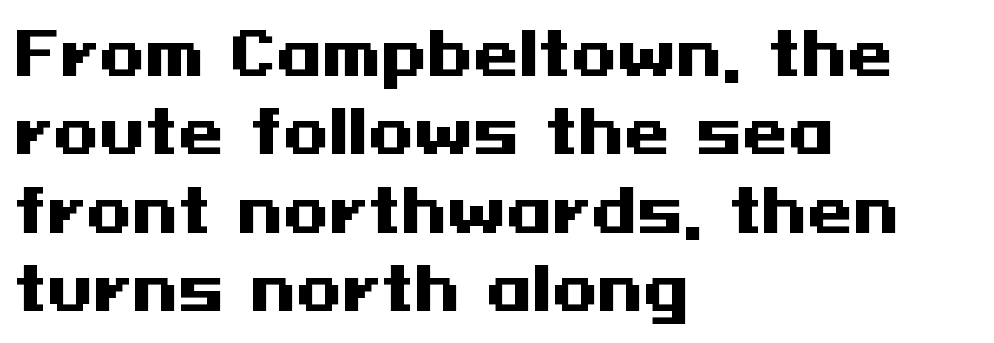
Q: Is the text bold? A: Yes.
Q: Is the text italic (slanted)? A: No, it is upright.
Q: Is the typeface a serif or a sans-serif typeface? A: Sans-serif.
Q: Is the text underlined? A: No.
Q: How is the paragraph aligned? A: Left-aligned.
Q: Is the spacing between letters normal or unusually wide? A: Normal.
Q: Is the spacing between lines tight, normal or loose? A: Normal.
Q: Width (condensed, normal, or wide)? A: Wide.
Q: Stroke contrast? A: Medium.
Q: x-height? A: Medium.
